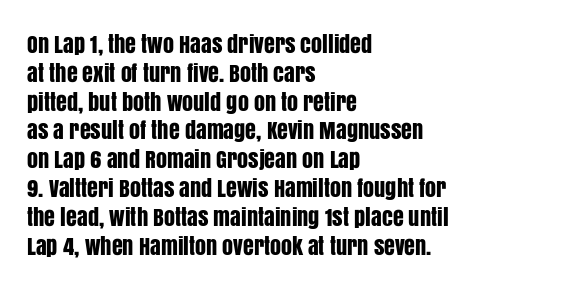
The image shows 22 px text type, upright; set left-aligned, normal line spacing (1.31x), normal letter spacing, not underlined.
